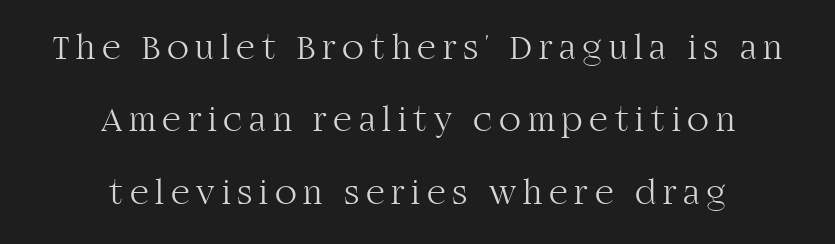
The image shows 36 px light serif type, upright; set centered, loose line spacing (2.01x), not underlined; high stroke contrast and a large x-height.
